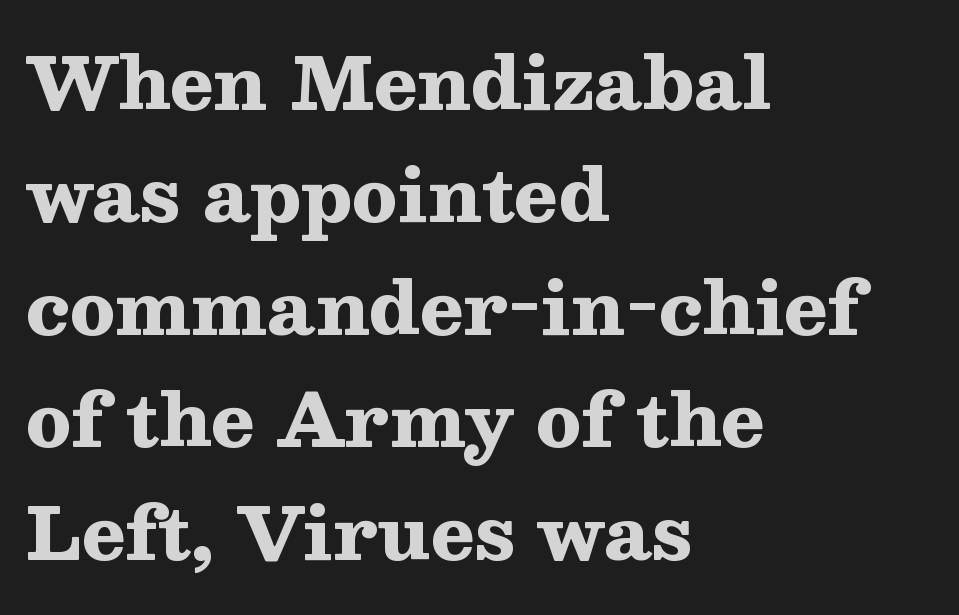
Its strokes are broad and dark, the hallmark of bold type. Leftover space on each line is placed entirely after the last word. Anything drawn beneath the words? Only blank space. This is roman type, the default non-slanted kind. Varying glyph widths throughout — classic text-font behaviour.
